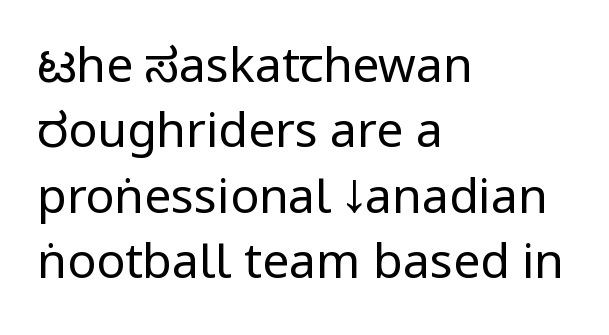
Q: Is the text bold? A: No.
Q: Is the text italic (slanted)? A: No, it is upright.
Q: Is the typeface a serif or a sans-serif typeface? A: Sans-serif.
Q: Is the text underlined? A: No.
Q: How is the paragraph aligned? A: Left-aligned.
Q: Is the spacing between letters normal or unusually wide? A: Normal.
Q: Is the spacing between lines tight, normal or loose? A: Normal.
Q: Width (condensed, normal, or wide)? A: Condensed.
Q: Stroke contrast? A: Low.
